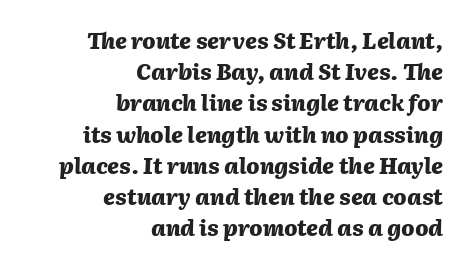
The image shows 22 px bold type, italic (leaning right); set right-aligned, normal line spacing (1.42x), normal letter spacing, not underlined.
